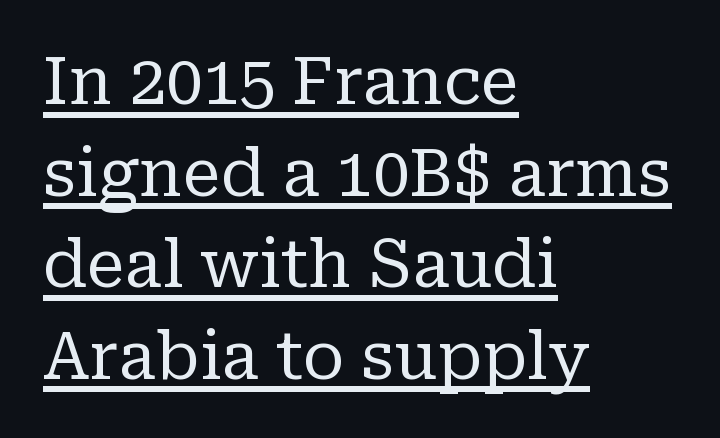
Q: Is the text bold? A: No.
Q: Is the text italic (slanted)? A: No, it is upright.
Q: Is the typeface a serif or a sans-serif typeface? A: Serif.
Q: Is the text underlined? A: Yes.
Q: How is the paragraph aligned? A: Left-aligned.
Q: Is the spacing between letters normal or unusually wide? A: Normal.
Q: Is the spacing between lines tight, normal or loose? A: Normal.
Q: Width (condensed, normal, or wide)? A: Normal.
Q: Stroke contrast? A: Low.
Q: x-height? A: Medium.
Q: Monospaced? A: No.
